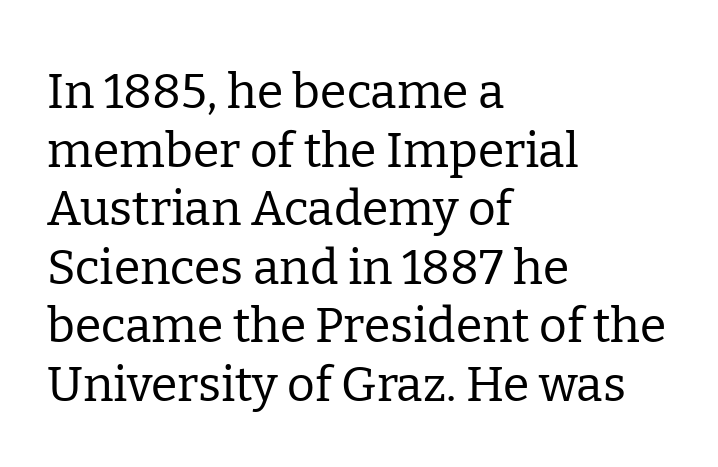
{"serif": "yes", "italic": "no", "bold": "no", "weight": "regular", "width": "normal", "stroke_contrast": "low", "x_height": "medium", "monospaced": "no", "underline": "no", "align": "left", "line_spacing_ratio": 1.22, "letter_spacing": "normal", "letter_spacing_em": 0.0, "glyph_px": 48}
